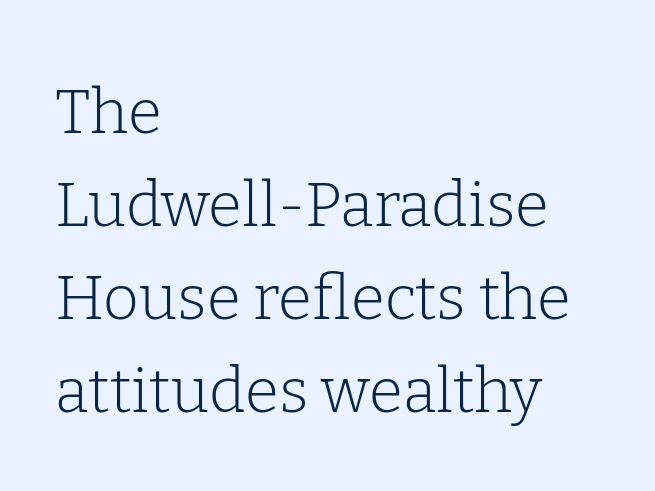
Q: Is the text bold? A: No.
Q: Is the text italic (slanted)? A: No, it is upright.
Q: Is the typeface a serif or a sans-serif typeface? A: Serif.
Q: Is the text underlined? A: No.
Q: How is the paragraph aligned? A: Left-aligned.
Q: Is the spacing between letters normal or unusually wide? A: Normal.
Q: Is the spacing between lines tight, normal or loose? A: Normal.
Q: Width (condensed, normal, or wide)? A: Normal.
Q: Stroke contrast? A: Low.
Q: x-height? A: Medium.
Q: Monospaced? A: No.
